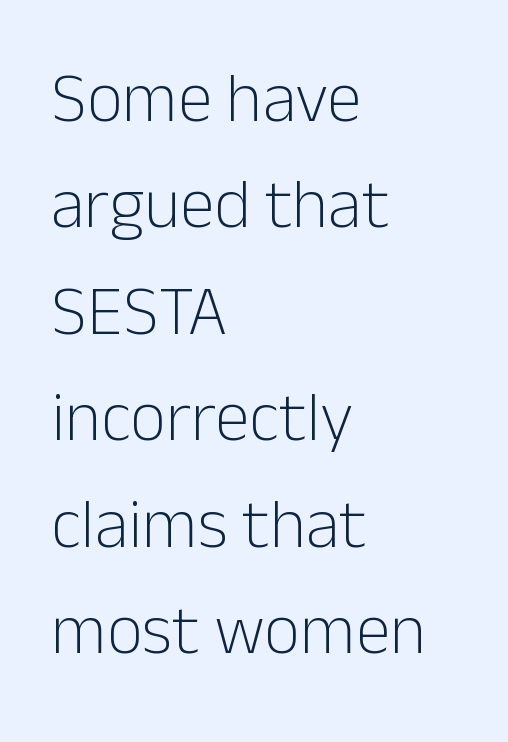
Note the varied advance widths — an 'i' is clearly narrower than an 'm'. A classic flush-left, rag-right setting is used for this passage. This rendering features lettering with no underline. Heaviness? Minimal to ordinary, like unemphasized prose. Successive baselines arrive at the customary interval. Nothing unusual about the tracking: characters are spaced as the font intends.
